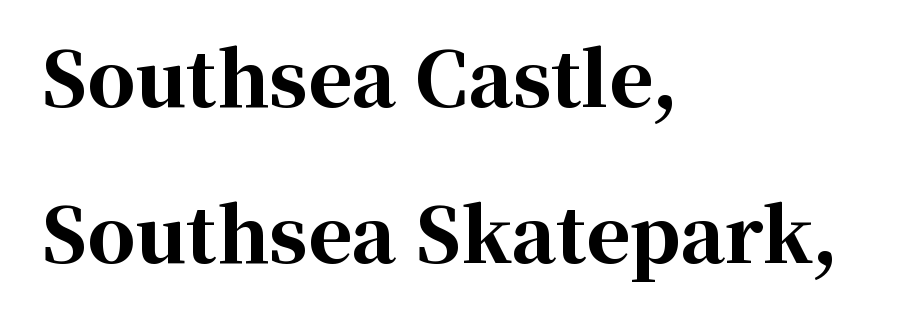
Which margin do the lines hug? The left one — the right edge is uneven. Regarding serifs, this sample has them. Think of a printed novel: that variable character pitch is what you see here. In terms of posture, this sample is upright. Beneath every word, the page is bare.
